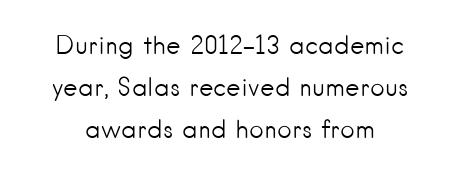
{"italic": "no", "bold": "no", "underline": "no", "line_spacing": "normal", "line_spacing_ratio": 1.69, "letter_spacing": "normal", "letter_spacing_em": 0.0, "glyph_px": 25}
